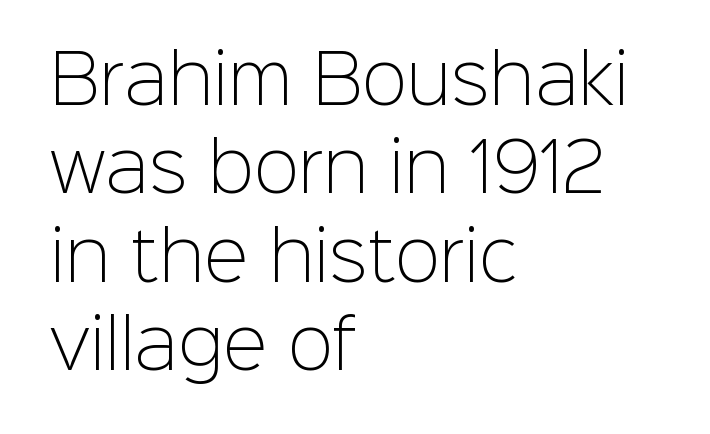
Q: Is the text bold? A: No.
Q: Is the text italic (slanted)? A: No, it is upright.
Q: Is the typeface a serif or a sans-serif typeface? A: Sans-serif.
Q: Is the text underlined? A: No.
Q: How is the paragraph aligned? A: Left-aligned.
Q: Is the spacing between letters normal or unusually wide? A: Normal.
Q: Is the spacing between lines tight, normal or loose? A: Normal.
Q: Width (condensed, normal, or wide)? A: Normal.
Q: Stroke contrast? A: Low.
Q: x-height? A: Medium.
Q: Monospaced? A: No.
